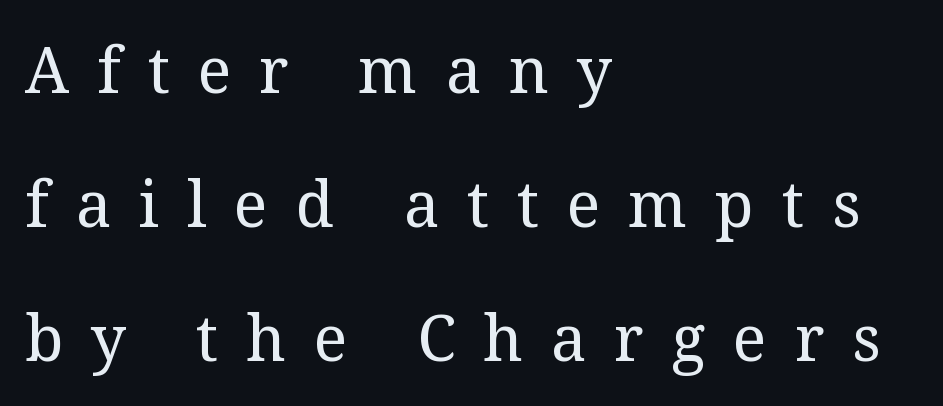
The image shows 63 px regular-weight serif type, upright; set left-aligned, loose line spacing (2.13x), unusually wide letter spacing (+0.44 em), not underlined; medium stroke contrast and a medium x-height.
